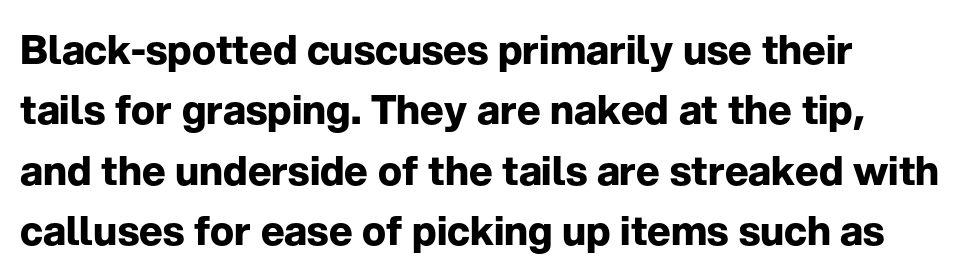
{"serif": "no", "italic": "no", "bold": "yes", "weight": "bold", "width": "normal", "stroke_contrast": "low", "x_height": "medium", "monospaced": "no", "underline": "no", "line_spacing": "normal", "line_spacing_ratio": 1.51, "letter_spacing": "normal", "letter_spacing_em": 0.0, "glyph_px": 40}
